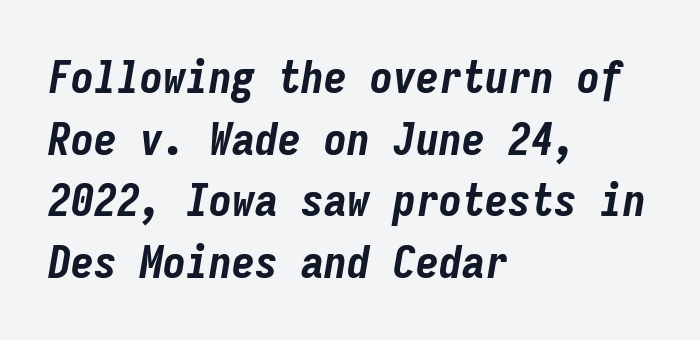
Q: Is the text bold? A: Yes.
Q: Is the text italic (slanted)? A: Yes, it leans right by about 9 degrees.
Q: Is the text underlined? A: No.
Q: How is the paragraph aligned? A: Left-aligned.
Q: Is the spacing between letters normal or unusually wide? A: Normal.
Q: Is the spacing between lines tight, normal or loose? A: Normal.
Q: Width (condensed, normal, or wide)? A: Condensed.
Q: Stroke contrast? A: Low.
Q: x-height? A: Medium.
Q: Monospaced? A: Yes.
